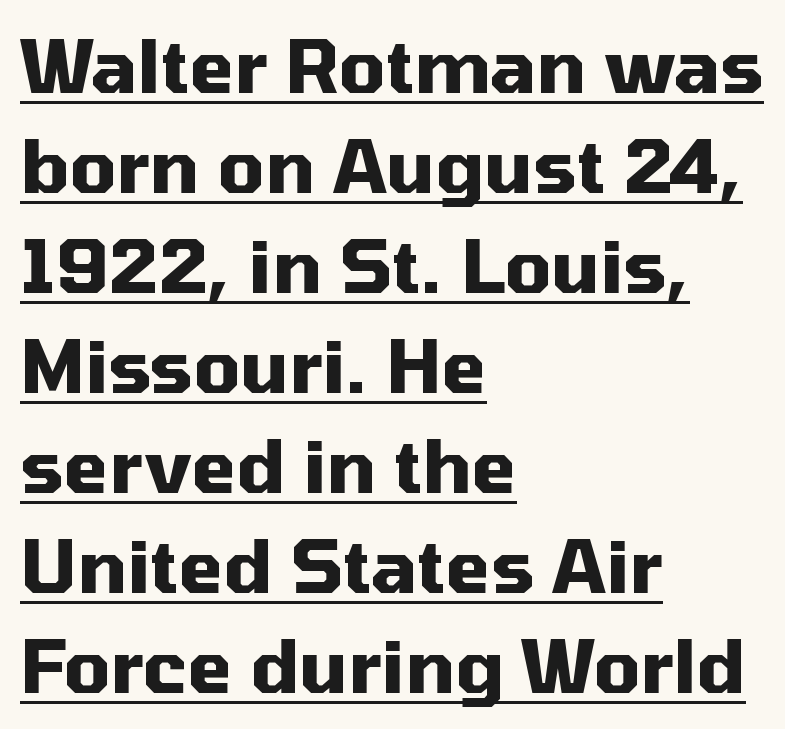
{"serif": "no", "italic": "no", "bold": "yes", "weight": "heavy", "width": "normal", "stroke_contrast": "medium", "x_height": "medium", "monospaced": "no", "underline": "yes", "align": "left", "line_spacing": "normal", "line_spacing_ratio": 1.37, "letter_spacing": "normal", "letter_spacing_em": 0.0, "glyph_px": 73}
